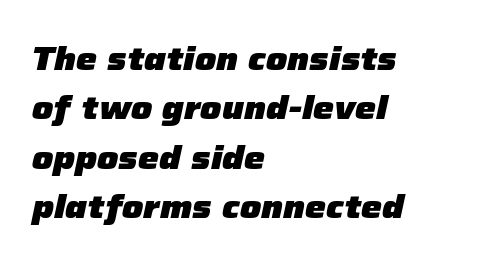
{"italic": "yes", "lean": "right", "slant_degrees": 12, "bold": "yes", "weight": "heavy", "width": "normal", "stroke_contrast": "low", "x_height": "medium", "monospaced": "no", "underline": "no", "align": "left", "line_spacing": "normal", "line_spacing_ratio": 1.5, "letter_spacing": "normal", "letter_spacing_em": 0.0, "glyph_px": 33}
